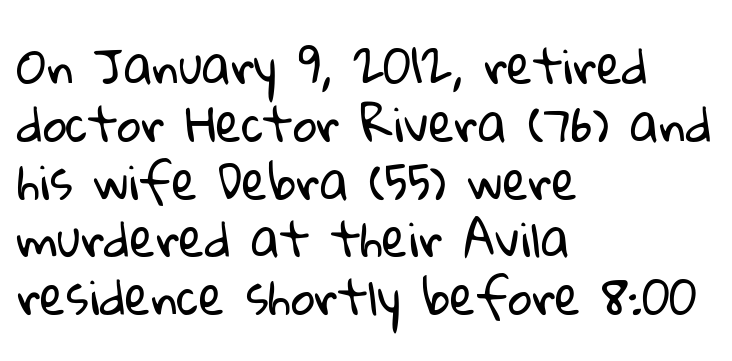
Q: Is the text bold? A: No.
Q: Is the typeface a serif or a sans-serif typeface? A: Sans-serif.
Q: Is the text underlined? A: No.
Q: How is the paragraph aligned? A: Left-aligned.
Q: Is the spacing between letters normal or unusually wide? A: Normal.
Q: Width (condensed, normal, or wide)? A: Normal.
Q: Stroke contrast? A: Low.
Q: x-height? A: Medium.
Q: Monospaced? A: No.
